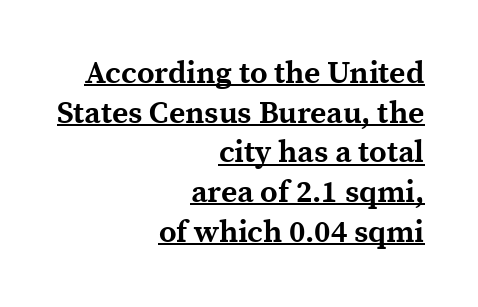
Think of a printed novel: that variable character pitch is what you see here. There is no visible air inserted between adjacent glyphs. Every word sits above its own underline. Notice how the stems are strictly vertical — no italics here. The designer left line spacing at the default.
